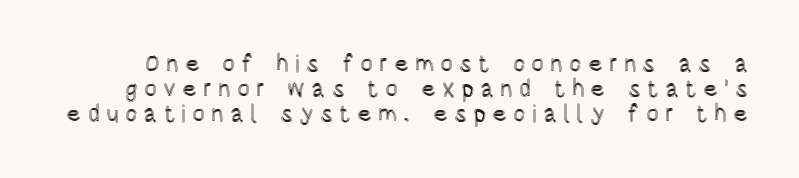
A typesetter would mark this as roman, not italic. The lines are packed closely together with very little leading. Compared with typical body copy, the letter spacing here is much looser. The baseline area is clear.
